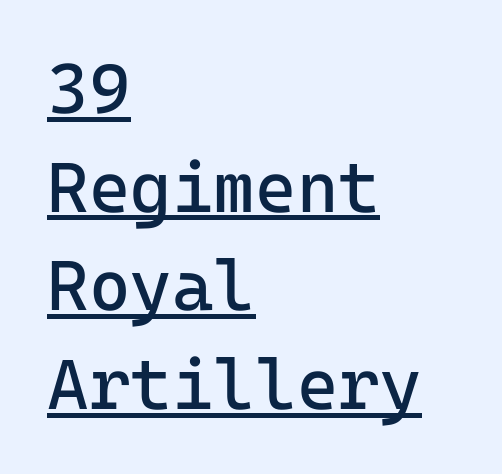
The paragraph shown leans on its left margin. Whoever set this chose a conventional vertical rhythm. The lettering holds an erect, upright posture throughout. How are the letters spaced? Ordinarily, with no added tracking. Stem width sits at or under what a default text font uses. This rendering features underlined lettering.
